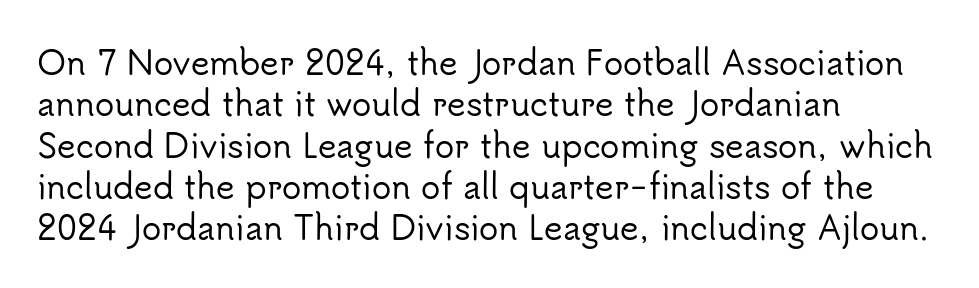
Q: Is the text italic (slanted)? A: No, it is upright.
Q: Is the typeface a serif or a sans-serif typeface? A: Sans-serif.
Q: Is the text underlined? A: No.
Q: How is the paragraph aligned? A: Left-aligned.
Q: Is the spacing between letters normal or unusually wide? A: Normal.
Q: Is the spacing between lines tight, normal or loose? A: Normal.
Q: Width (condensed, normal, or wide)? A: Normal.
Q: Stroke contrast? A: Low.
Q: x-height? A: Small.
Q: Monospaced? A: No.
